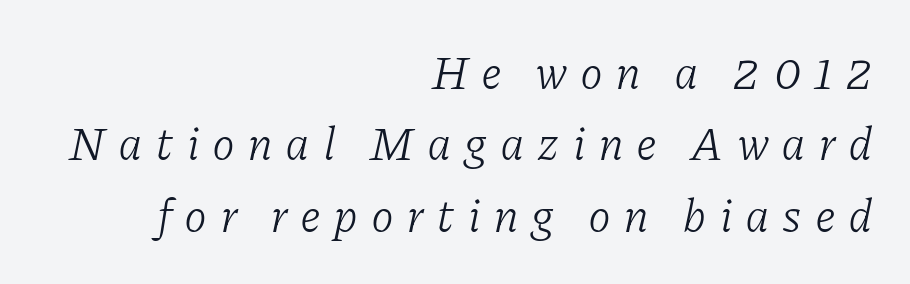
Q: Is the text bold? A: No.
Q: Is the text italic (slanted)? A: Yes, it leans right by about 11 degrees.
Q: Is the typeface a serif or a sans-serif typeface? A: Serif.
Q: Is the text underlined? A: No.
Q: How is the paragraph aligned? A: Right-aligned.
Q: Is the spacing between letters normal or unusually wide? A: Unusually wide.
Q: Is the spacing between lines tight, normal or loose? A: Normal.
Q: Width (condensed, normal, or wide)? A: Normal.
Q: Stroke contrast? A: Low.
Q: x-height? A: Medium.
Q: Monospaced? A: No.
